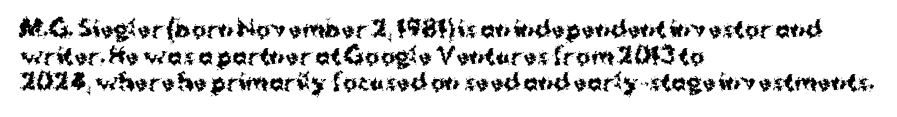
Q: Is the text bold? A: Yes.
Q: Is the text italic (slanted)? A: No, it is upright.
Q: Is the text underlined? A: No.
Q: How is the paragraph aligned? A: Left-aligned.
Q: Is the spacing between letters normal or unusually wide? A: Normal.
